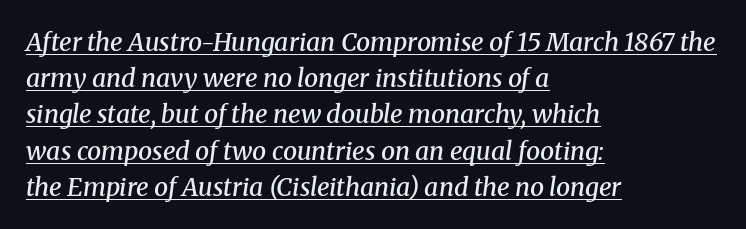
Q: Is the text bold? A: Semi-bold.
Q: Is the text italic (slanted)? A: Yes, it leans right by about 8 degrees.
Q: Is the text underlined? A: Yes.
Q: How is the paragraph aligned? A: Left-aligned.
Q: Is the spacing between letters normal or unusually wide? A: Normal.
Q: Is the spacing between lines tight, normal or loose? A: Normal.
